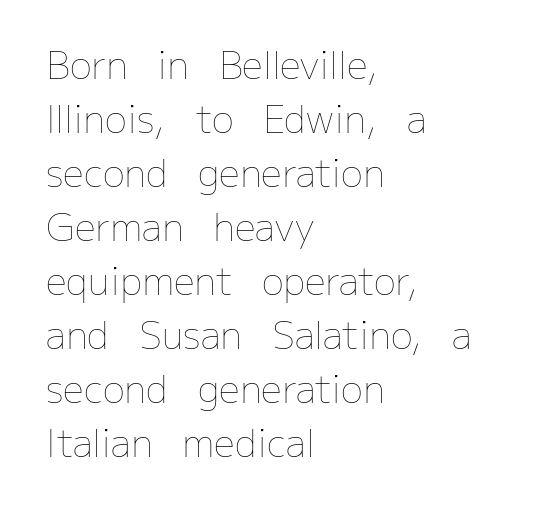
Stem width sits at or under what a default text font uses. Rows of type keep a routine distance in the vertical direction. Anything drawn beneath the words? Only blank space. No italicization has been applied; the sample stays upright. Compared with typical body copy, the letter spacing here is the same. Proportional: the letters do not fall into vertical columns.
